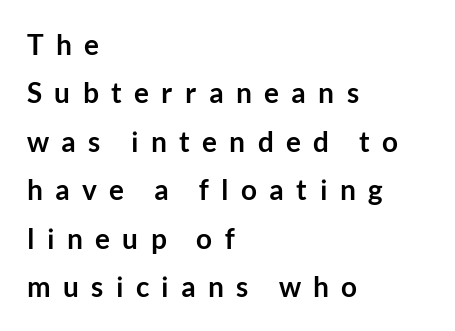
The image shows 28 px semibold sans-serif type, upright; set left-aligned, line spacing 1.73x, unusually wide letter spacing (+0.44 em), not underlined; low stroke contrast and a medium x-height.
